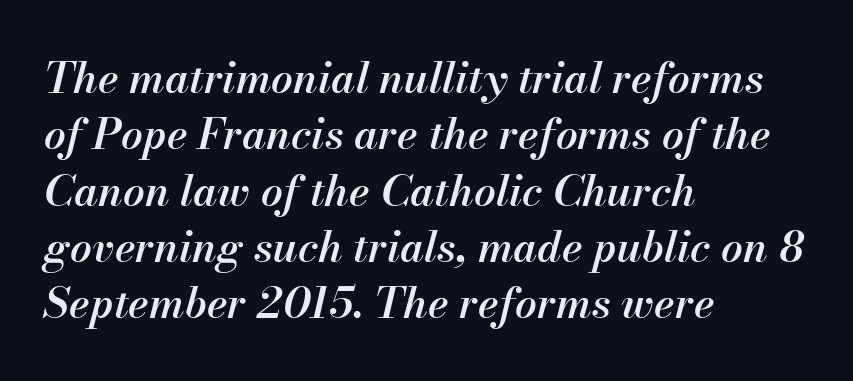
Q: Is the text bold? A: Semi-bold.
Q: Is the text italic (slanted)? A: Yes, it leans right by about 13 degrees.
Q: Is the text underlined? A: No.
Q: How is the paragraph aligned? A: Left-aligned.
Q: Is the spacing between letters normal or unusually wide? A: Normal.
Q: Is the spacing between lines tight, normal or loose? A: Normal.
Q: Width (condensed, normal, or wide)? A: Normal.
Q: Stroke contrast? A: Medium.
Q: x-height? A: Small.
Q: Monospaced? A: No.
